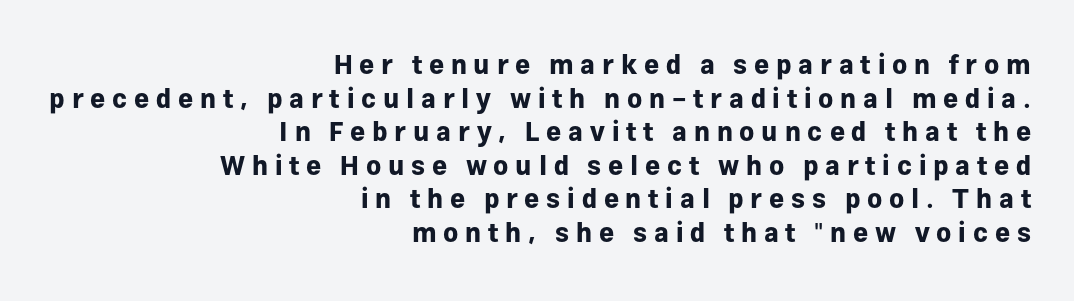
Spacing between characters has been opened up far beyond the box default. Notice how the passage keeps a crisp vertical edge on the right only. The axis of the letterforms is exactly vertical. The glyphs are unaccompanied by any horizontal stroke below them.
